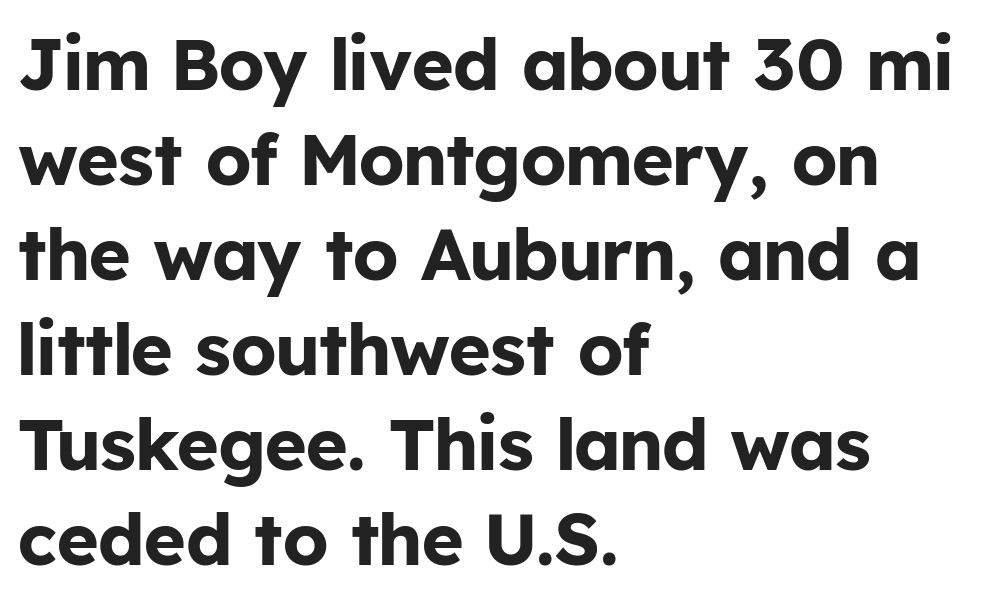
{"serif": "no", "italic": "no", "bold": "yes", "weight": "bold", "width": "normal", "stroke_contrast": "low", "x_height": "medium", "monospaced": "no", "underline": "no", "align": "left", "line_spacing": "normal", "line_spacing_ratio": 1.32, "letter_spacing": "normal", "letter_spacing_em": 0.0, "glyph_px": 72}
